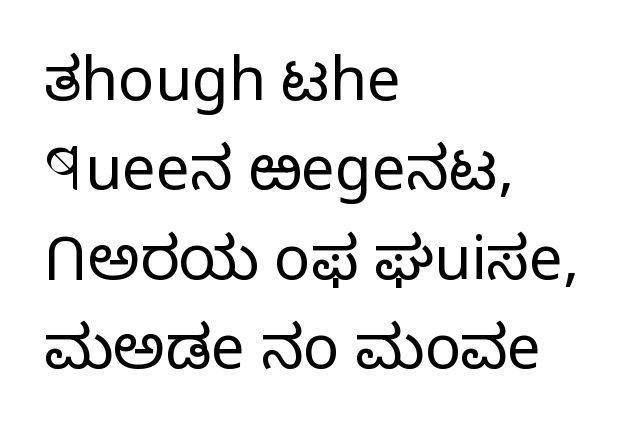
A sans-serif font was chosen for this passage. Honestly, the row spacing looks completely unremarkable. Type without underlining. Weight: not bold — regular or lighter.
